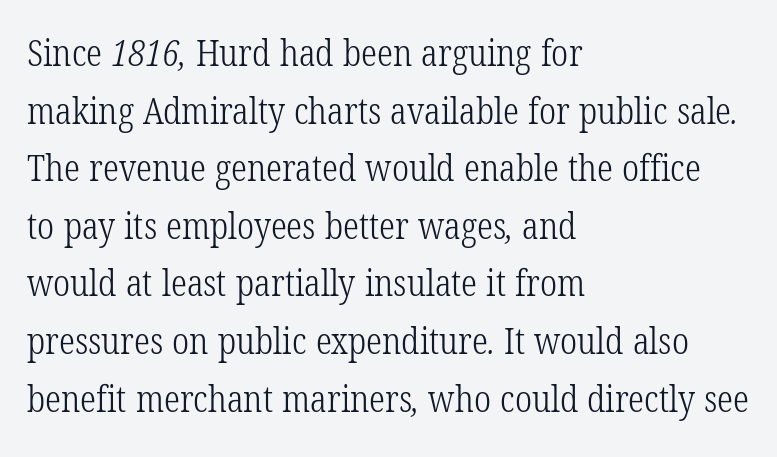
Looks like regular typesetting: each glyph gets only the width it needs. The paragraph has a hard left edge and a soft right edge. Check where the strokes stop: tiny serifs finish them off. Between one letter and the next there's only the usual sliver of space. The space directly below the letters is spotless. Stroke mass is kept to a normal reading level or below.
